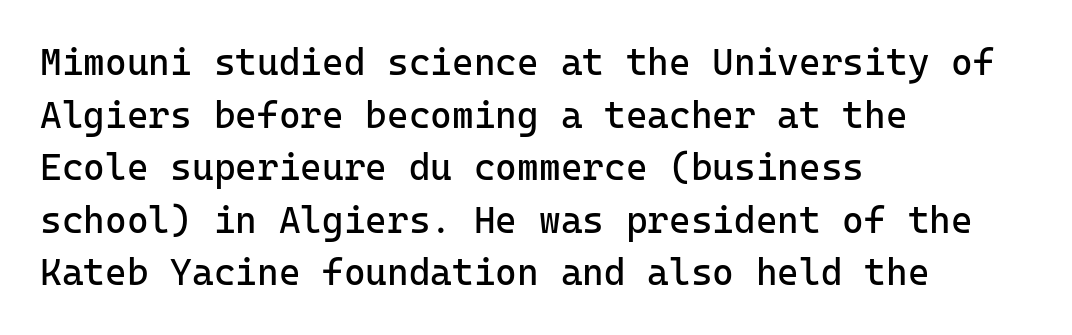
Every character here occupies the same horizontal width, giving the sample a typewriter-like rhythm. The text was rendered using a sans face with plain stroke endings. Stems here are at most as thick as an everyday book face. The designer left line spacing at the default. Which margin do the lines hug? The left one — the right edge is uneven. Any mark beneath the type? The region is blank.
